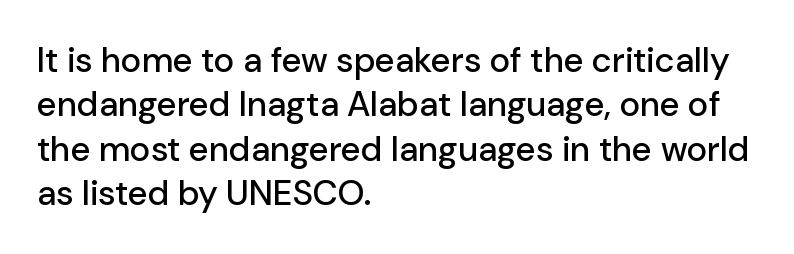
{"serif": "no", "italic": "no", "width": "normal", "stroke_contrast": "low", "x_height": "medium", "monospaced": "no", "underline": "no", "align": "left", "line_spacing": "normal", "line_spacing_ratio": 1.27, "letter_spacing": "normal", "letter_spacing_em": 0.0, "glyph_px": 35}
